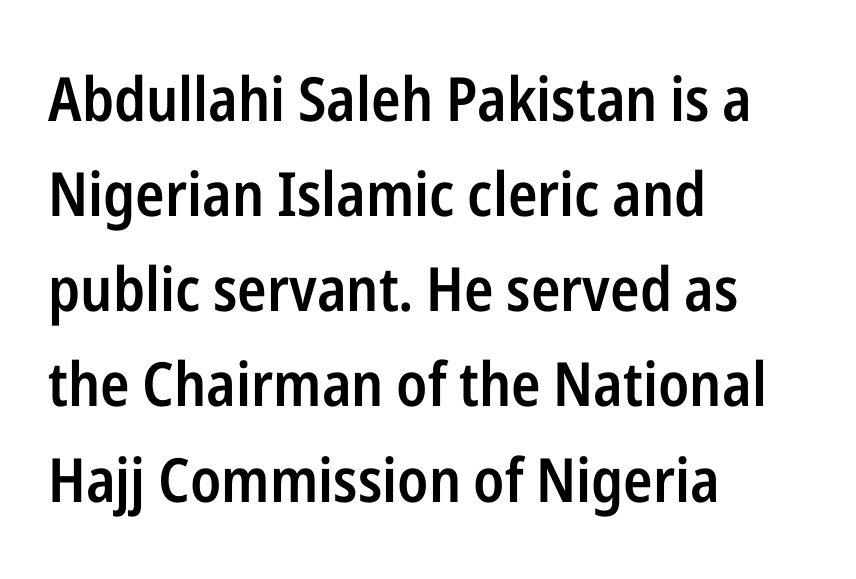
Q: Is the text bold? A: Semi-bold.
Q: Is the text italic (slanted)? A: No, it is upright.
Q: Is the typeface a serif or a sans-serif typeface? A: Sans-serif.
Q: Is the text underlined? A: No.
Q: How is the paragraph aligned? A: Left-aligned.
Q: Is the spacing between letters normal or unusually wide? A: Normal.
Q: Is the spacing between lines tight, normal or loose? A: Normal.
Q: Width (condensed, normal, or wide)? A: Condensed.
Q: Stroke contrast? A: Low.
Q: x-height? A: Medium.
Q: Monospaced? A: No.
